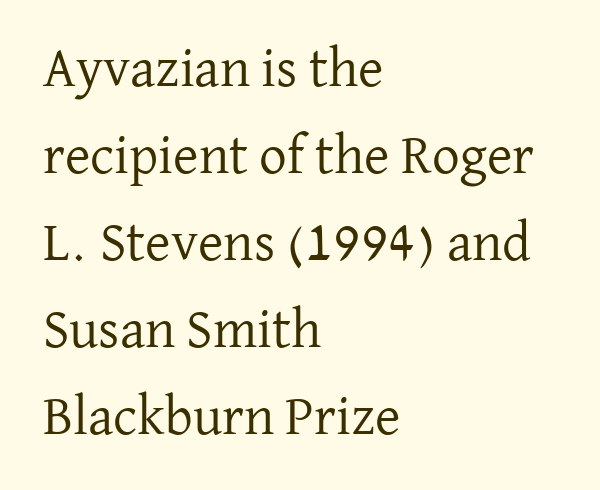
{"serif": "yes", "italic": "no", "bold": "no", "weight": "regular", "width": "normal", "stroke_contrast": "low", "x_height": "medium", "monospaced": "no", "underline": "no", "align": "left", "line_spacing": "normal", "line_spacing_ratio": 1.58, "letter_spacing": "normal", "letter_spacing_em": 0.0, "glyph_px": 55}
